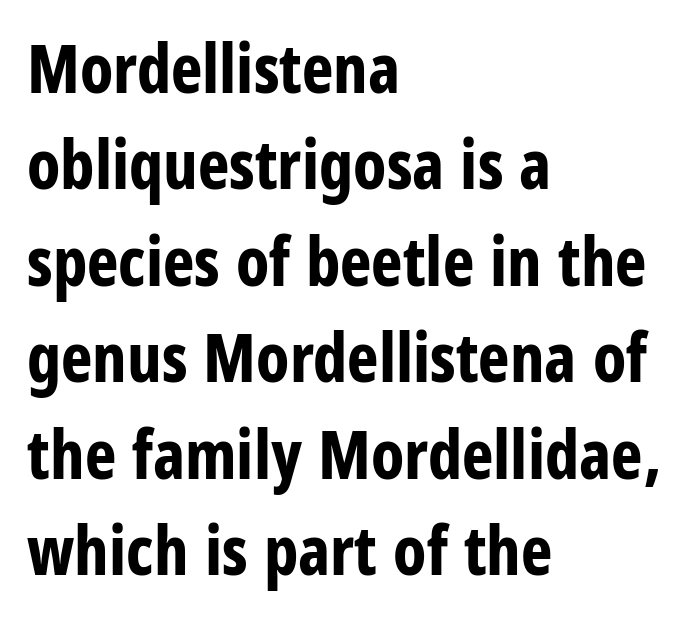
{"serif": "no", "italic": "no", "bold": "yes", "weight": "bold", "width": "condensed", "stroke_contrast": "low", "x_height": "large", "monospaced": "no", "underline": "no", "align": "left", "line_spacing": "normal", "line_spacing_ratio": 1.44, "letter_spacing": "normal", "letter_spacing_em": 0.0, "glyph_px": 67}
